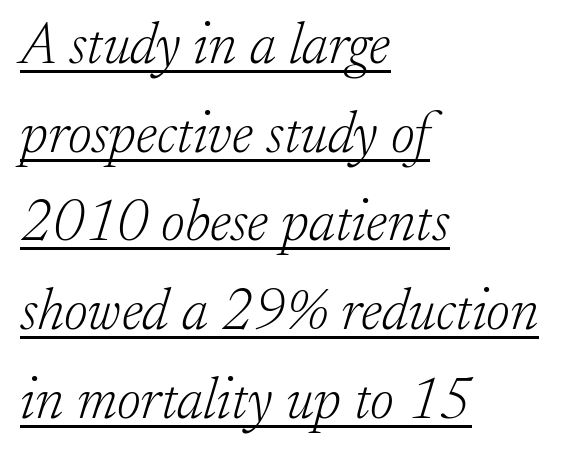
The image shows 58 px light serif type, italic (leaning right); set left-aligned, normal line spacing (1.53x), normal letter spacing, underlined; low stroke contrast and a small x-height.
